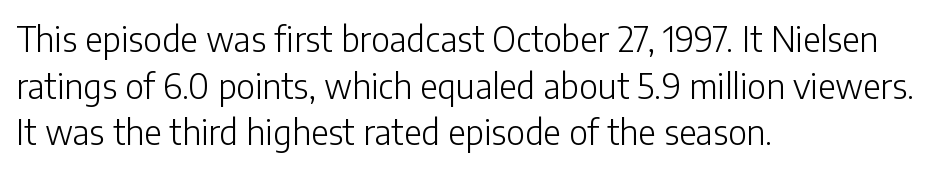
The image shows 34 px light sans-serif type, upright; set left-aligned, normal line spacing (1.37x), normal letter spacing, not underlined; low stroke contrast and a medium x-height.
